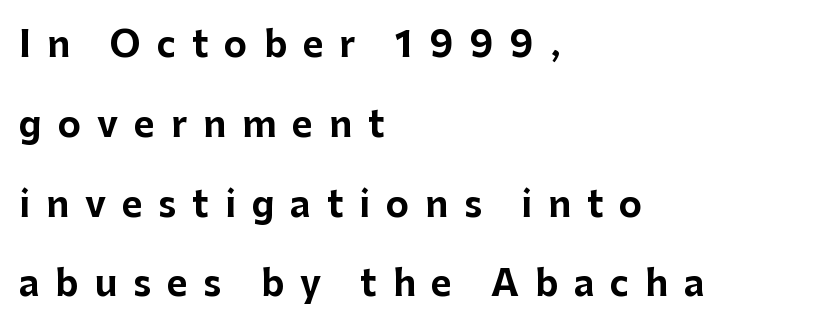
{"serif": "no", "italic": "no", "bold": "yes", "weight": "bold", "width": "normal", "stroke_contrast": "low", "x_height": "medium", "monospaced": "no", "underline": "no", "align": "left", "line_spacing": "loose", "line_spacing_ratio": 2.28, "letter_spacing": "wide", "letter_spacing_em": 0.46, "glyph_px": 35}
